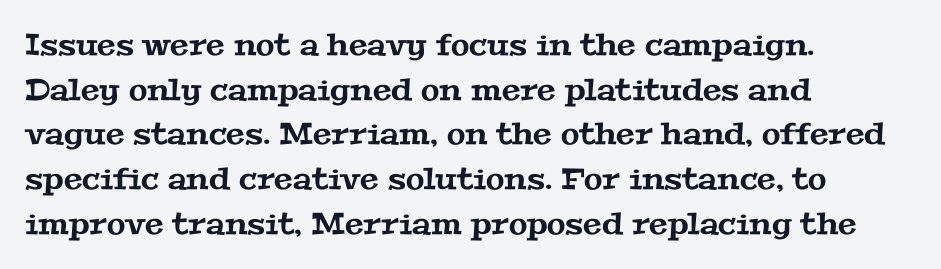
Font category for this specimen: serif. The baseline area is clear. Leftover space on each line is placed entirely after the last word. Characters follow at the spacing the type designer built in. Line spacing here is normal.
